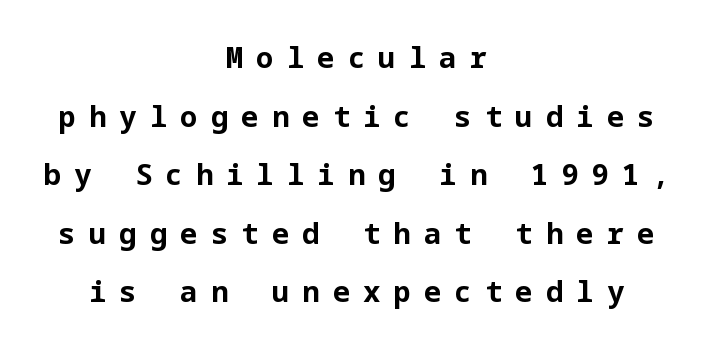
Notice the wide empty band between every row — that's loose leading. No feet cap the strokes, marking this as sans-serif type. These lines have a slow, spaced-out rhythm from letter to letter. Does the weight exceed regular? Yes, all the way to bold. You can tell it's not italic because the verticals are truly vertical.
